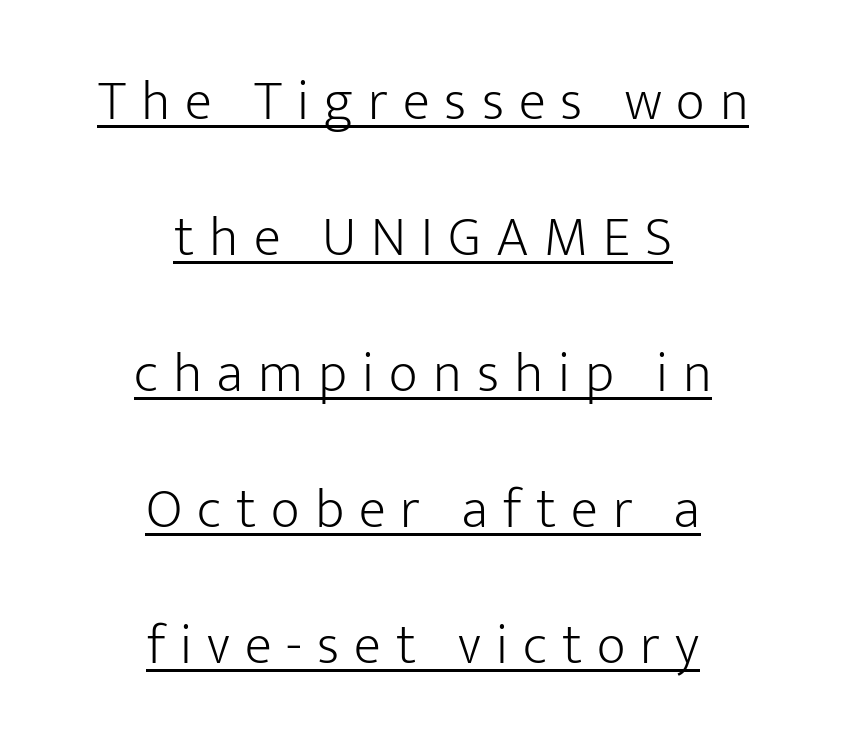
In terms of leading, this rendering errs on the spacious side. Character widths vary here, with narrow letters taking less room than wide ones. Upright lettering throughout. Observe the absence of serifs on each vertical stroke in this sample. Is the type heavy? It reads as light-to-regular instead. The compositor balanced each line on the midline.
